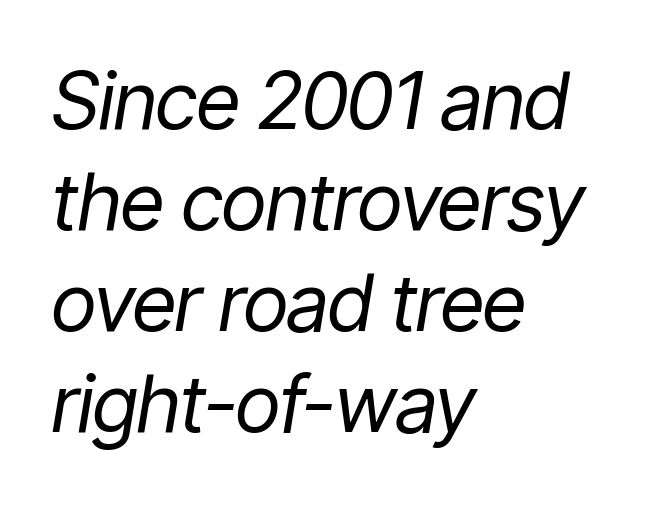
{"italic": "yes", "lean": "right", "slant_degrees": 9, "bold": "no", "weight": "regular", "width": "condensed", "stroke_contrast": "low", "x_height": "medium", "monospaced": "no", "underline": "no", "align": "left", "line_spacing": "normal", "line_spacing_ratio": 1.28, "letter_spacing": "normal", "letter_spacing_em": 0.0, "glyph_px": 79}
